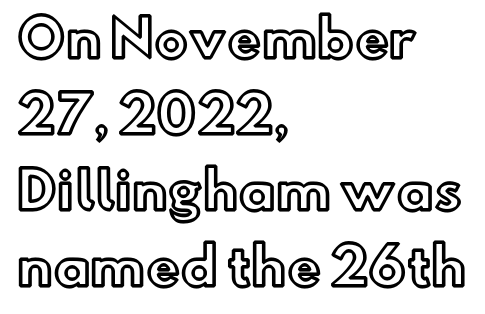
Q: Is the text italic (slanted)? A: No, it is upright.
Q: Is the text underlined? A: No.
Q: How is the paragraph aligned? A: Left-aligned.
Q: Is the spacing between letters normal or unusually wide? A: Normal.
Q: Is the spacing between lines tight, normal or loose? A: Normal.
Q: Width (condensed, normal, or wide)? A: Normal.
Q: x-height? A: Small.
Q: Monospaced? A: No.
